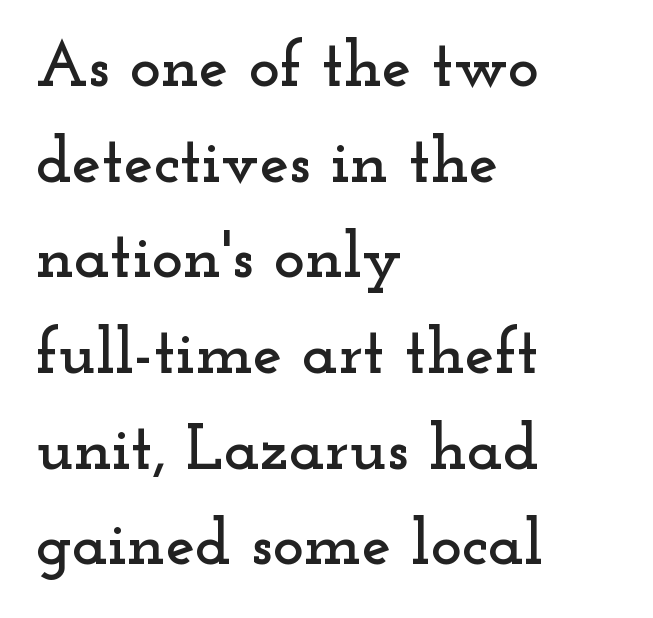
{"serif": "yes", "italic": "no", "width": "wide", "stroke_contrast": "low", "x_height": "small", "monospaced": "no", "underline": "no", "align": "left", "line_spacing": "normal", "line_spacing_ratio": 1.45, "letter_spacing": "normal", "letter_spacing_em": 0.0, "glyph_px": 66}
